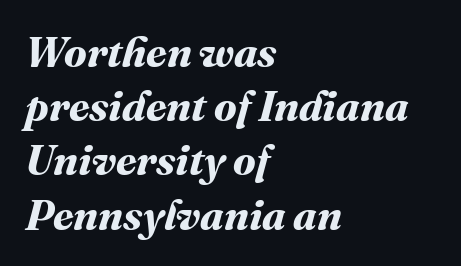
Q: Is the text bold? A: Yes.
Q: Is the text underlined? A: No.
Q: How is the paragraph aligned? A: Left-aligned.
Q: Is the spacing between letters normal or unusually wide? A: Normal.
Q: Is the spacing between lines tight, normal or loose? A: Normal.
Q: Width (condensed, normal, or wide)? A: Normal.
Q: Stroke contrast? A: Medium.
Q: x-height? A: Medium.
Q: Monospaced? A: No.
